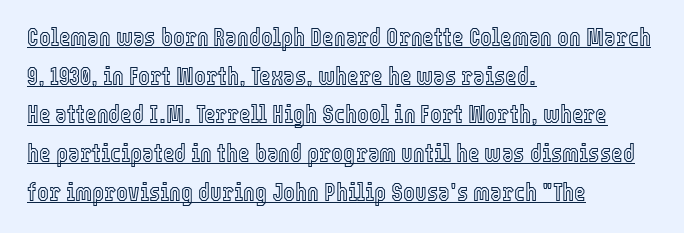
Q: Is the text italic (slanted)? A: No, it is upright.
Q: Is the text underlined? A: Yes.
Q: How is the paragraph aligned? A: Left-aligned.
Q: Is the spacing between letters normal or unusually wide? A: Normal.
Q: Is the spacing between lines tight, normal or loose? A: Normal.
